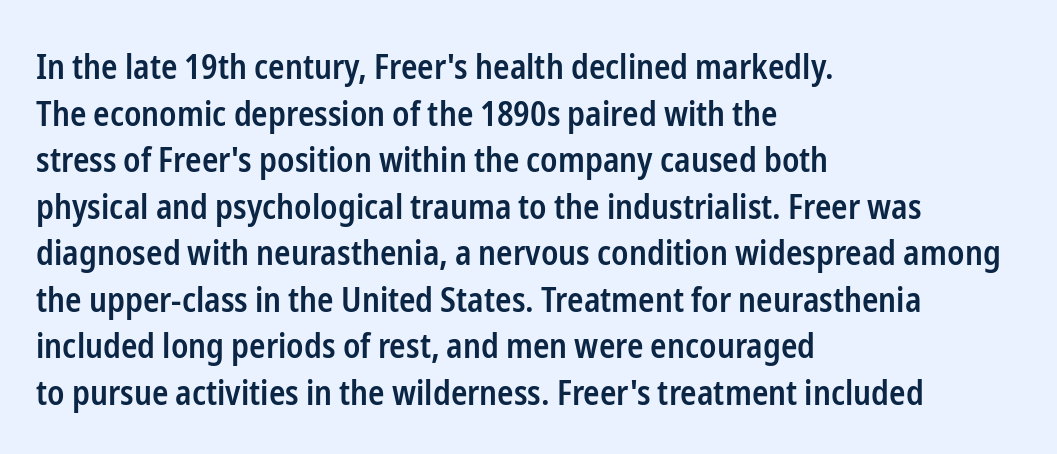
The image shows 34 px semibold, condensed sans-serif type, upright; set left-aligned, normal line spacing (1.37x), normal letter spacing, not underlined; low stroke contrast and a medium x-height.
